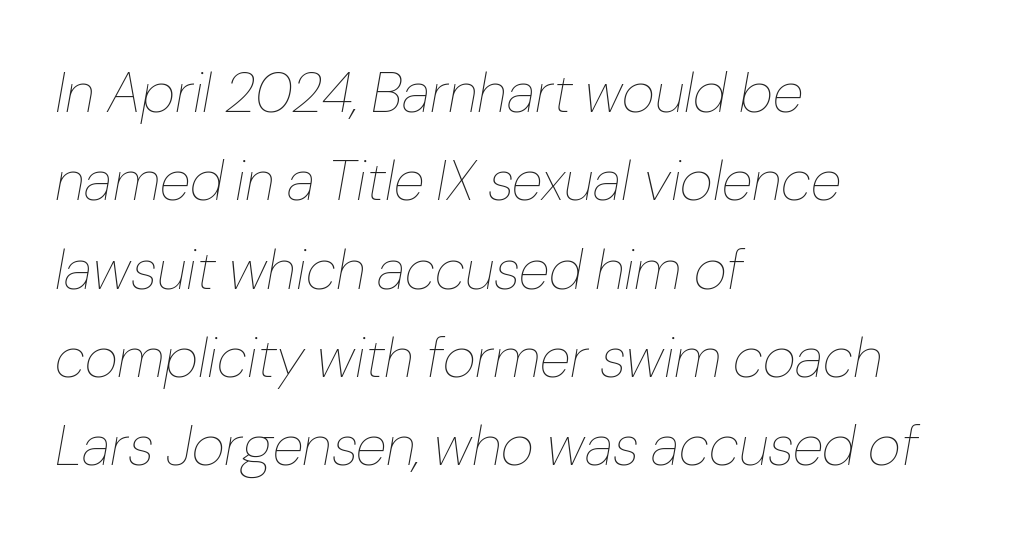
The image shows 57 px thin type, italic (leaning right); set left-aligned, normal line spacing (1.55x), normal letter spacing, not underlined; low stroke contrast and a medium x-height.
